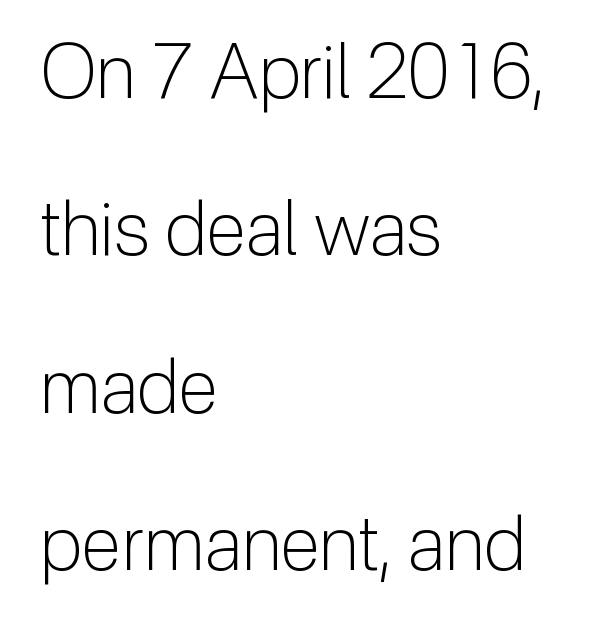
{"serif": "no", "italic": "no", "bold": "no", "weight": "light", "width": "normal", "stroke_contrast": "low", "x_height": "medium", "monospaced": "no", "underline": "no", "align": "left", "line_spacing": "loose", "line_spacing_ratio": 2.1, "letter_spacing": "normal", "letter_spacing_em": 0.0, "glyph_px": 75}
